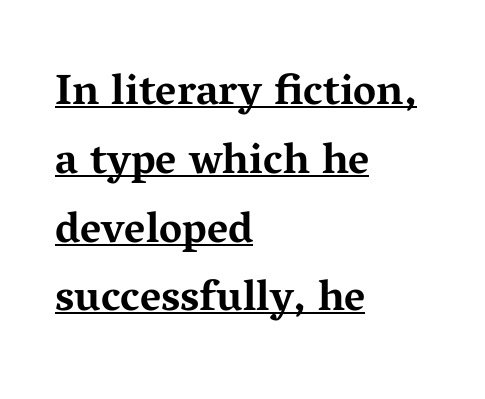
The image shows 43 px bold, wide serif type, upright; set left-aligned, normal line spacing (1.6x), normal letter spacing, underlined; medium stroke contrast and a medium x-height.
